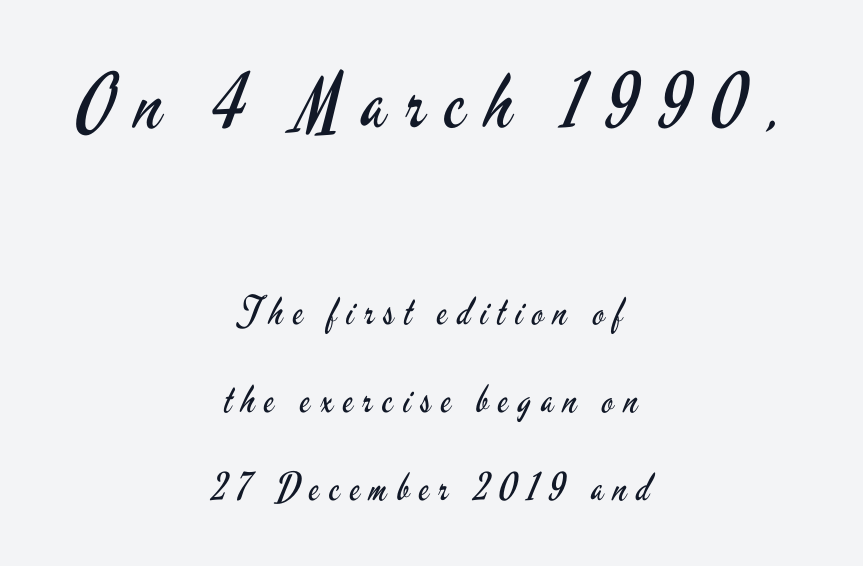
Q: Is the text bold? A: No.
Q: Is the text italic (slanted)? A: Yes.
Q: Is the typeface a serif or a sans-serif typeface? A: Sans-serif.
Q: Is the text underlined? A: No.
Q: How is the paragraph aligned? A: Centered.
Q: Is the spacing between letters normal or unusually wide? A: Unusually wide.
Q: Is the spacing between lines tight, normal or loose? A: Loose.
Q: Which block of text is set in a larger size, the first (top) or the second (bottom)? A: The first (top) one.
Q: Width (condensed, normal, or wide)? A: Condensed.
Q: Stroke contrast? A: Low.
Q: x-height? A: Small.
Q: Monospaced? A: No.
